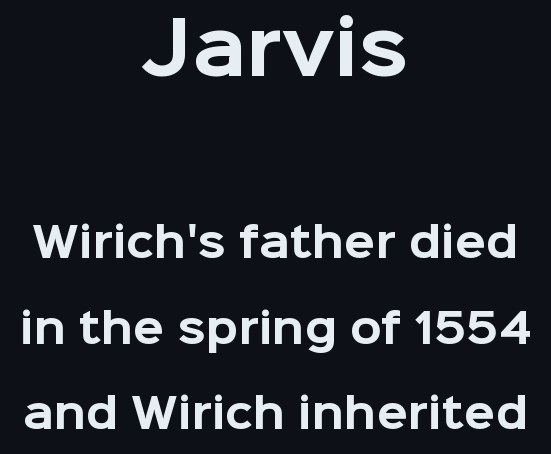
The lettering stays uniformly vertical, giving the passage a roman look. Bigger letters appear in the top chunk; the bottom chunk is reduced. Is this a fixed-width face? No — the glyphs have proportional, varying widths. Glyph-to-glyph distance matches everyday printed text. These lines are centered, leaving both edges ragged.
